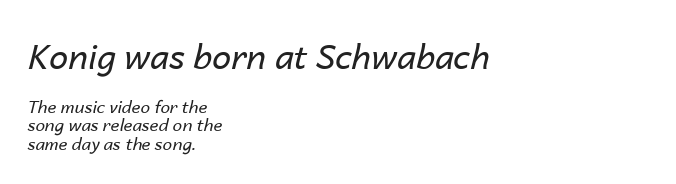
{"italic": "yes", "lean": "right", "slant_degrees": 14, "bold": "no", "weight": "regular", "width": "normal", "stroke_contrast": "low", "x_height": "medium", "monospaced": "no", "underline": "no", "align": "left", "line_spacing": "tight", "line_spacing_ratio": 1.1, "letter_spacing": "normal", "letter_spacing_em": 0.0, "larger_block": "first", "size_ratio": 2.0, "glyph_px": 34}
